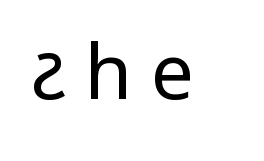
The image shows 77 px regular-weight, condensed sans-serif type, upright; set unusually wide letter spacing (+0.25 em), not underlined; low stroke contrast and a large x-height.
